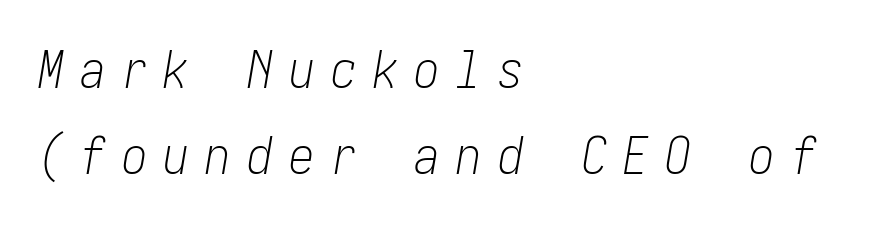
Stems here are at most as thick as an everyday book face. You could only call the tracking loose — the letters float apart. In CSS terms this would be text-align: left. Only glyphs here, with clear space below each row.
